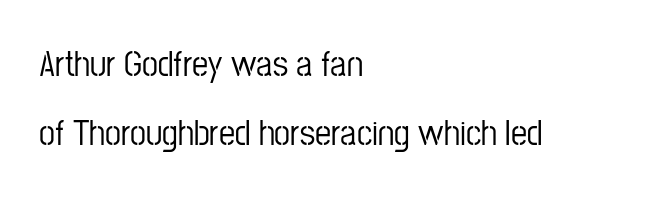
Q: Is the text italic (slanted)? A: No, it is upright.
Q: Is the typeface a serif or a sans-serif typeface? A: Sans-serif.
Q: Is the text underlined? A: No.
Q: How is the paragraph aligned? A: Left-aligned.
Q: Is the spacing between letters normal or unusually wide? A: Normal.
Q: Is the spacing between lines tight, normal or loose? A: Loose.
Q: Width (condensed, normal, or wide)? A: Condensed.
Q: Stroke contrast? A: Low.
Q: x-height? A: Medium.
Q: Monospaced? A: No.
